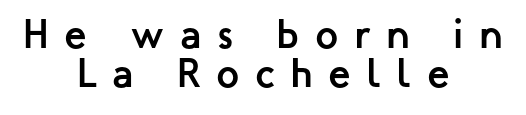
The image shows 41 px semibold sans-serif type, upright; set centered, tight line spacing (0.95x), unusually wide letter spacing (+0.38 em), not underlined; low stroke contrast and a medium x-height.
